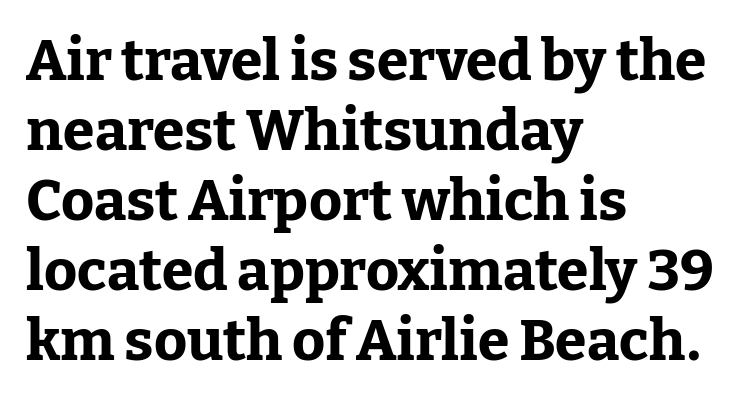
Q: Is the text bold? A: Yes.
Q: Is the text italic (slanted)? A: No, it is upright.
Q: Is the typeface a serif or a sans-serif typeface? A: Serif.
Q: Is the text underlined? A: No.
Q: How is the paragraph aligned? A: Left-aligned.
Q: Is the spacing between letters normal or unusually wide? A: Normal.
Q: Width (condensed, normal, or wide)? A: Normal.
Q: Stroke contrast? A: Low.
Q: x-height? A: Medium.
Q: Monospaced? A: No.
